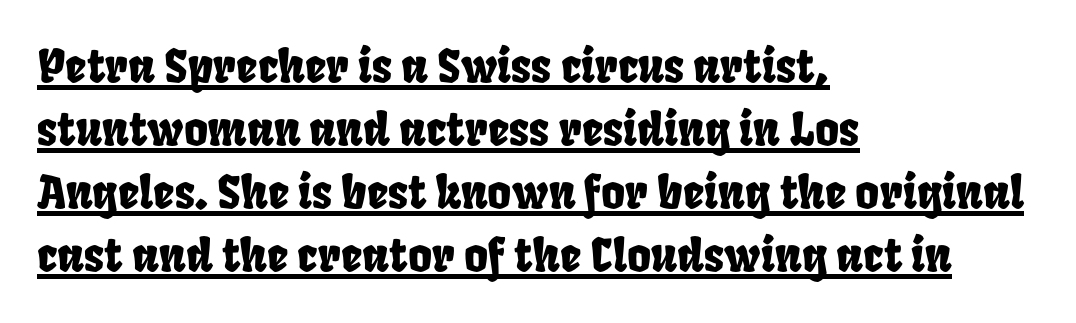
Q: Is the text underlined? A: Yes.
Q: How is the paragraph aligned? A: Left-aligned.
Q: Is the spacing between letters normal or unusually wide? A: Normal.
Q: Is the spacing between lines tight, normal or loose? A: Normal.
Q: Width (condensed, normal, or wide)? A: Condensed.
Q: Stroke contrast? A: Low.
Q: x-height? A: Large.
Q: Monospaced? A: No.
